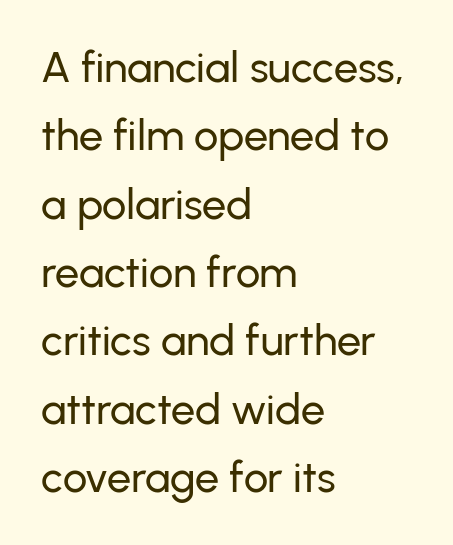
Q: Is the text italic (slanted)? A: No, it is upright.
Q: Is the typeface a serif or a sans-serif typeface? A: Sans-serif.
Q: Is the text underlined? A: No.
Q: How is the paragraph aligned? A: Left-aligned.
Q: Is the spacing between letters normal or unusually wide? A: Normal.
Q: Is the spacing between lines tight, normal or loose? A: Normal.
Q: Width (condensed, normal, or wide)? A: Normal.
Q: Stroke contrast? A: Low.
Q: x-height? A: Medium.
Q: Monospaced? A: No.
